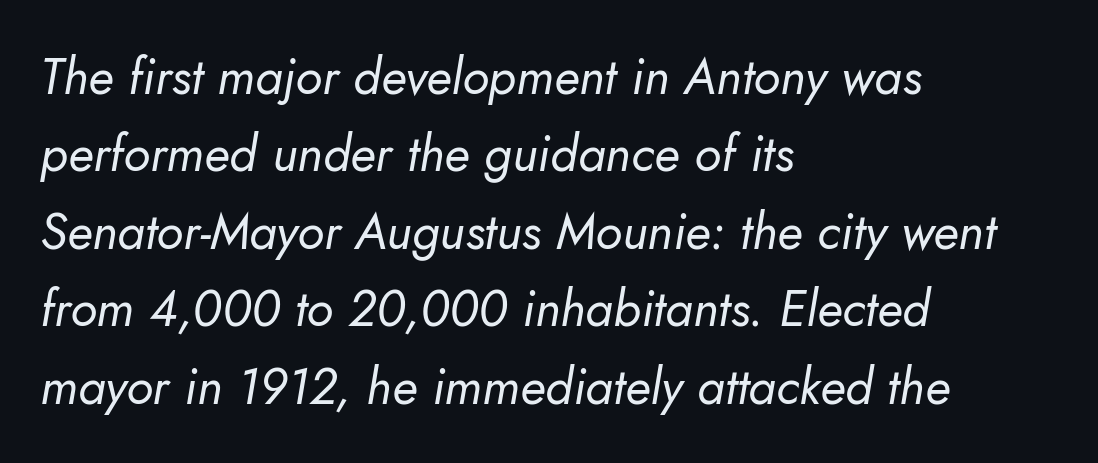
Q: Is the text bold? A: No.
Q: Is the text italic (slanted)? A: Yes, it leans right by about 10 degrees.
Q: Is the text underlined? A: No.
Q: How is the paragraph aligned? A: Left-aligned.
Q: Is the spacing between letters normal or unusually wide? A: Normal.
Q: Is the spacing between lines tight, normal or loose? A: Normal.
Q: Width (condensed, normal, or wide)? A: Normal.
Q: Stroke contrast? A: Low.
Q: x-height? A: Small.
Q: Monospaced? A: No.
